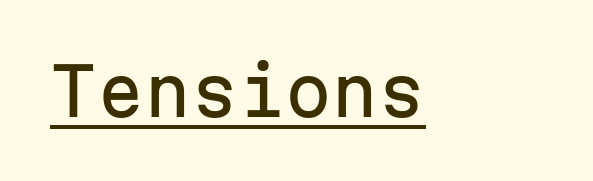
{"serif": "no", "italic": "no", "width": "normal", "stroke_contrast": "low", "x_height": "medium", "monospaced": "yes", "underline": "yes", "letter_spacing": "normal", "letter_spacing_em": 0.0, "glyph_px": 67}
